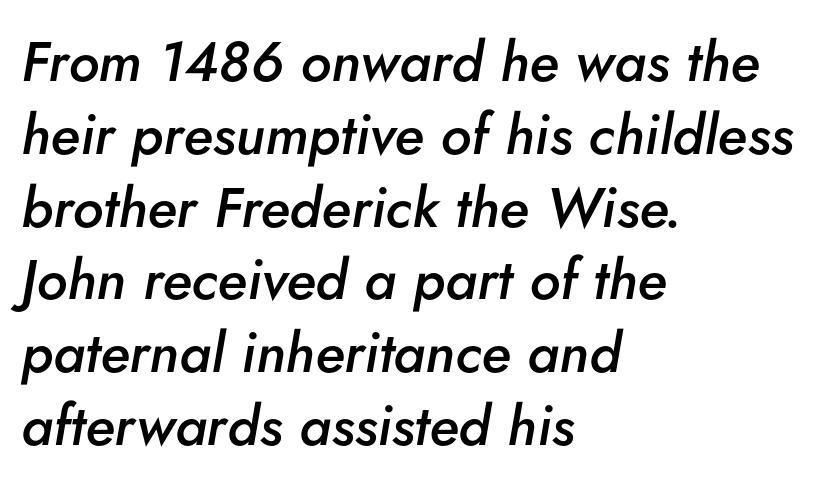
Between one letter and the next there's only the usual sliver of space. The block of text has a typical density, with ordinary space between rows. I'd describe the lettering as semibold — firm but not a full bold. Proportional: the letters do not fall into vertical columns.
